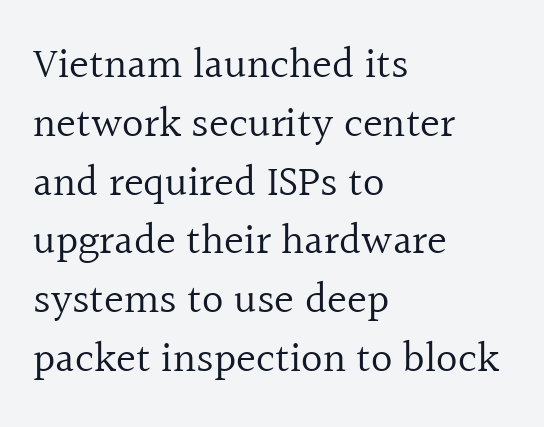
Q: Is the text bold? A: No.
Q: Is the text italic (slanted)? A: No, it is upright.
Q: Is the typeface a serif or a sans-serif typeface? A: Serif.
Q: Is the text underlined? A: No.
Q: How is the paragraph aligned? A: Left-aligned.
Q: Is the spacing between letters normal or unusually wide? A: Normal.
Q: Is the spacing between lines tight, normal or loose? A: Normal.
Q: Width (condensed, normal, or wide)? A: Normal.
Q: x-height? A: Medium.
Q: Monospaced? A: No.
